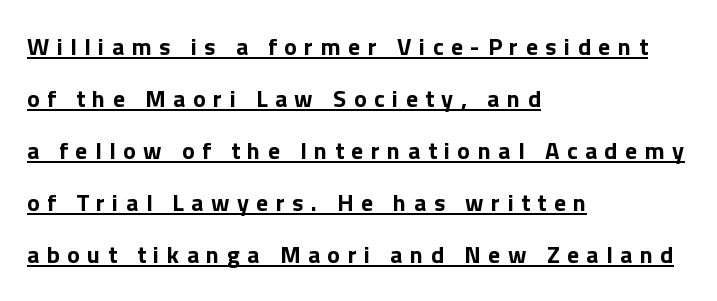
{"italic": "no", "bold": "yes", "underline": "yes", "align": "left", "line_spacing": "loose", "line_spacing_ratio": 2.17, "letter_spacing": "wide", "letter_spacing_em": 0.31, "glyph_px": 24}
